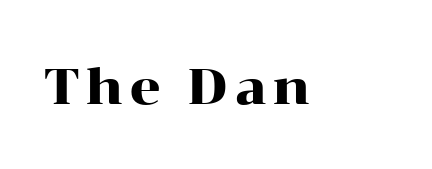
{"serif": "yes", "italic": "no", "width": "wide", "stroke_contrast": "high", "x_height": "medium", "monospaced": "no", "underline": "no", "glyph_px": 49}
